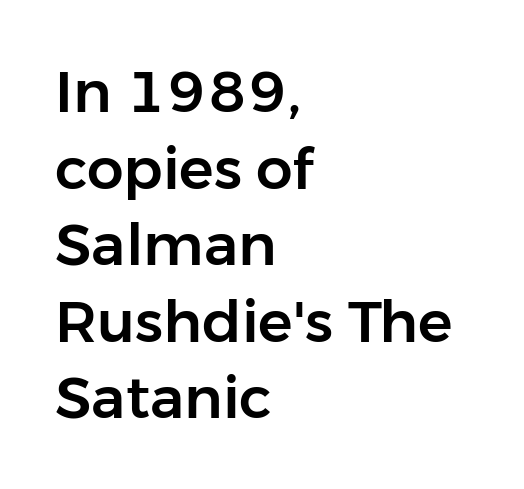
The image shows 58 px sans-serif type, upright; set left-aligned, normal line spacing (1.32x), normal letter spacing, not underlined; low stroke contrast and a medium x-height.
